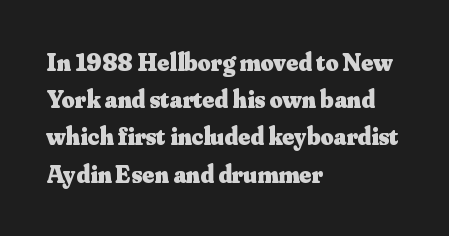
Q: Is the text bold? A: Yes.
Q: Is the text italic (slanted)? A: No, it is upright.
Q: Is the text underlined? A: No.
Q: How is the paragraph aligned? A: Left-aligned.
Q: Is the spacing between letters normal or unusually wide? A: Normal.
Q: Is the spacing between lines tight, normal or loose? A: Normal.
